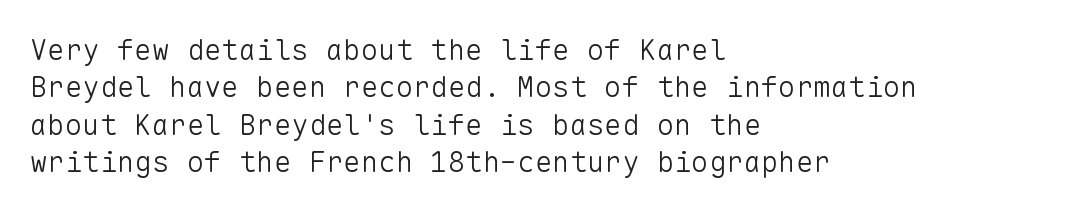
The image shows 29 px light sans-serif type, upright, monospaced; set left-aligned, normal line spacing (1.29x), normal letter spacing, not underlined; low stroke contrast and a medium x-height.
